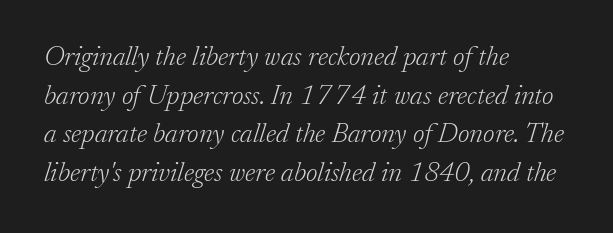
The image shows 28 px light serif type, italic (leaning right); set left-aligned, normal line spacing (1.38x), normal letter spacing, not underlined; low stroke contrast and a small x-height.
